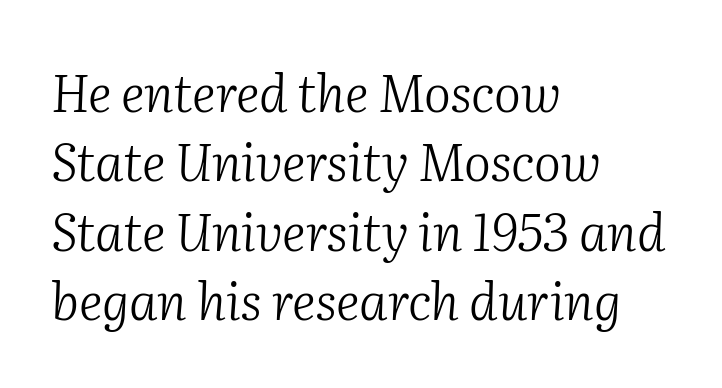
The image shows 51 px light serif type, italic (leaning right); set left-aligned, normal line spacing (1.36x), normal letter spacing, not underlined; medium stroke contrast and a medium x-height.
